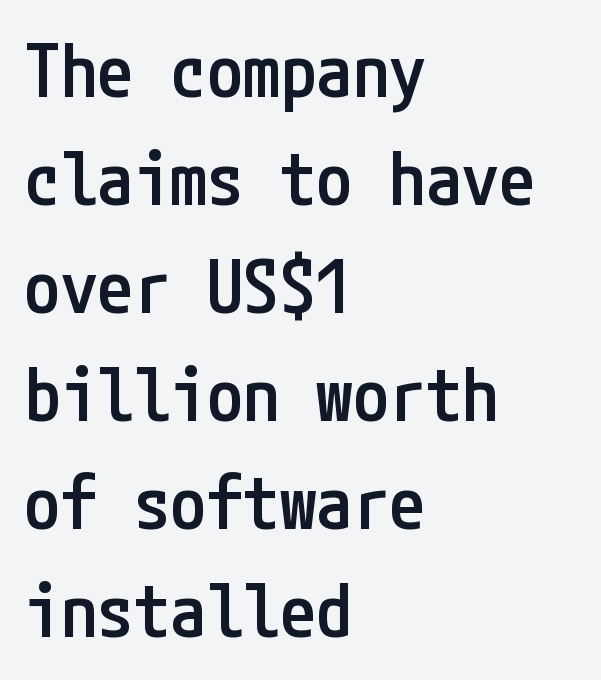
Q: Is the text bold? A: Semi-bold.
Q: Is the text italic (slanted)? A: No, it is upright.
Q: Is the typeface a serif or a sans-serif typeface? A: Sans-serif.
Q: Is the text underlined? A: No.
Q: How is the paragraph aligned? A: Left-aligned.
Q: Is the spacing between letters normal or unusually wide? A: Normal.
Q: Is the spacing between lines tight, normal or loose? A: Normal.
Q: Width (condensed, normal, or wide)? A: Condensed.
Q: Stroke contrast? A: Low.
Q: x-height? A: Medium.
